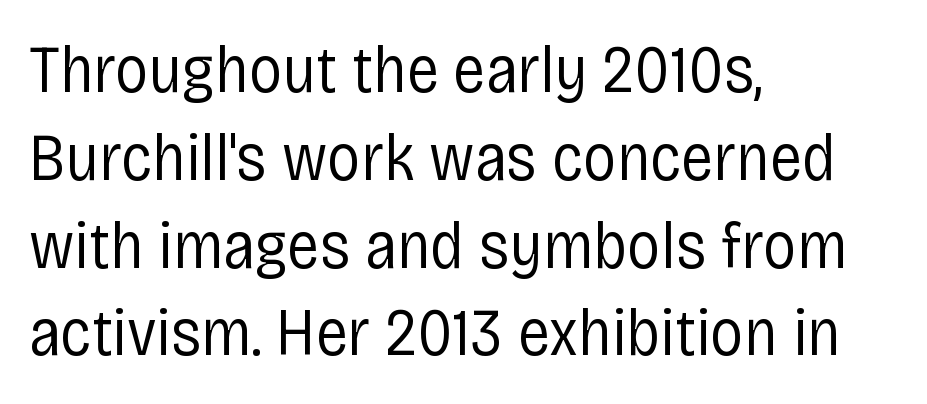
Any mark beneath the type? The region is blank. This sample keeps an unexceptional amount of space between lines. The typeface has the unassuming heft of standard copy or less. This sample uses plain, unmodified letter spacing. This is sans-serif lettering, the kind often seen on screens and signage. The rag falls on the right side of this text block.
